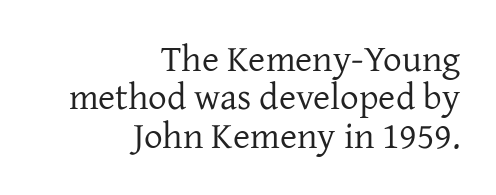
Small tapered or slab feet sit at the stroke ends, so this counts as serif. The rendering uses natural spacing where letterforms have individual widths. Clear beneath every line of the passage. The text block is weighted toward the right margin, trailing off unevenly leftward. Notice how descenders almost collide with the ascenders below — that's tight leading.
